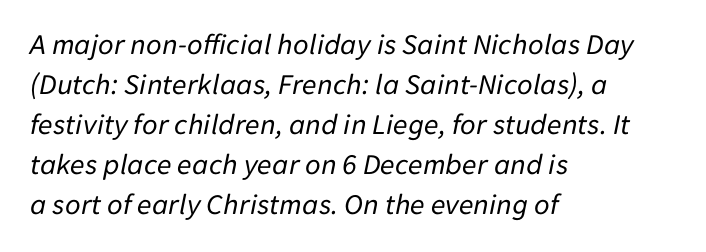
{"italic": "yes", "lean": "right", "slant_degrees": 11, "bold": "no", "weight": "regular", "width": "normal", "stroke_contrast": "low", "x_height": "medium", "monospaced": "no", "underline": "no", "align": "left", "line_spacing": "normal", "line_spacing_ratio": 1.33, "letter_spacing": "normal", "letter_spacing_em": 0.0, "glyph_px": 30}
